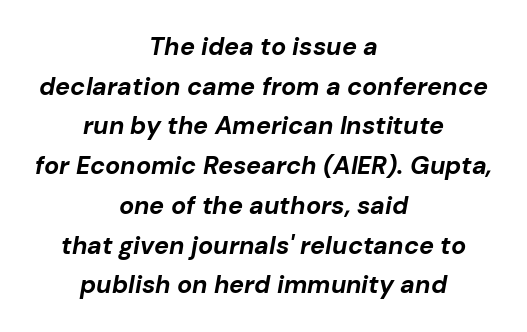
Q: Is the text bold? A: Yes.
Q: Is the text italic (slanted)? A: Yes, it leans right by about 10 degrees.
Q: Is the text underlined? A: No.
Q: How is the paragraph aligned? A: Centered.
Q: Is the spacing between letters normal or unusually wide? A: Normal.
Q: Is the spacing between lines tight, normal or loose? A: Normal.
